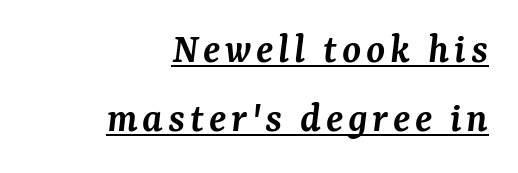
Q: Is the text bold? A: Semi-bold.
Q: Is the text italic (slanted)? A: Yes, it leans right by about 7 degrees.
Q: Is the typeface a serif or a sans-serif typeface? A: Serif.
Q: Is the text underlined? A: Yes.
Q: How is the paragraph aligned? A: Right-aligned.
Q: Is the spacing between lines tight, normal or loose? A: Normal.
Q: Width (condensed, normal, or wide)? A: Normal.
Q: Stroke contrast? A: Medium.
Q: x-height? A: Medium.
Q: Monospaced? A: No.
